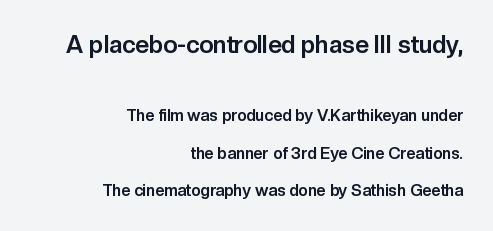
The image shows 24 px bold type, upright; set right-aligned, loose line spacing (2.34x), normal letter spacing, not underlined; the first (top) block is 1.5x larger.
